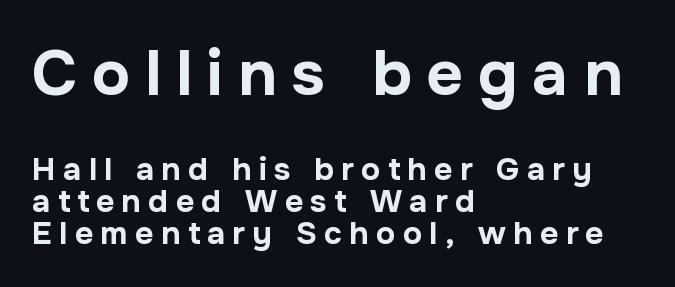
{"serif": "no", "italic": "no", "bold": "yes", "weight": "bold", "width": "normal", "stroke_contrast": "low", "x_height": "medium", "monospaced": "no", "underline": "no", "align": "left", "line_spacing": "tight", "line_spacing_ratio": 1.01, "letter_spacing": "wide", "letter_spacing_em": 0.23, "larger_block": "first", "size_ratio": 2.0, "glyph_px": 64}
